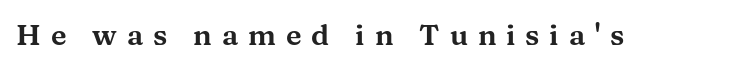
This sample uses expanded letter spacing, leaving extra air between glyphs. What kind of face is this? One with serifs. Looks like regular typesetting: each glyph gets only the width it needs. These lines were composed using upright roman letters. The space directly below the letters is spotless.
